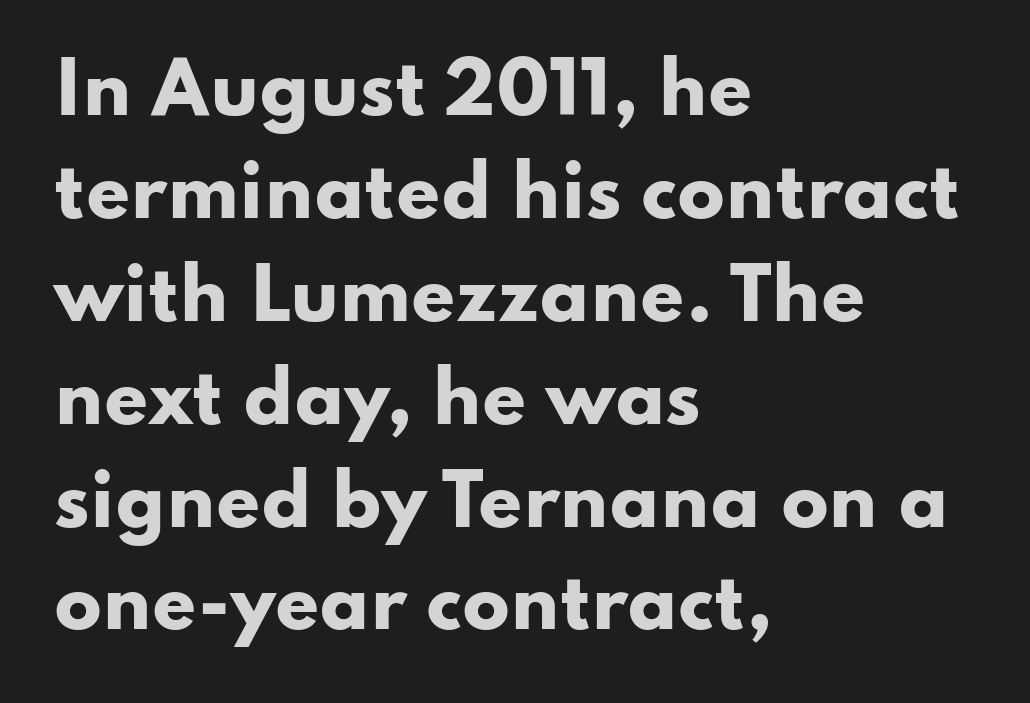
{"serif": "no", "italic": "no", "bold": "yes", "weight": "heavy", "width": "wide", "stroke_contrast": "low", "x_height": "small", "monospaced": "no", "underline": "no", "align": "left", "line_spacing": "normal", "line_spacing_ratio": 1.47, "letter_spacing": "normal", "letter_spacing_em": 0.0, "glyph_px": 70}
